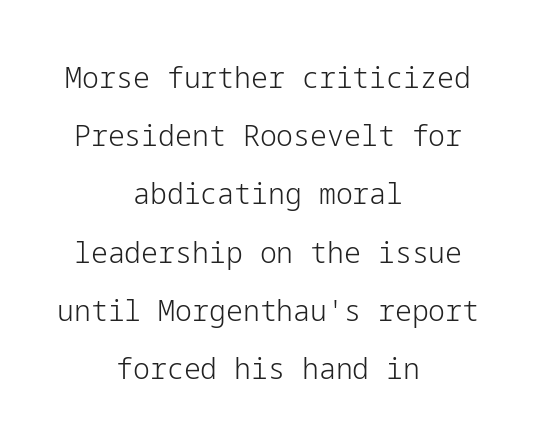
The image shows 30 px light sans-serif type, upright; set centered, loose line spacing (1.94x), normal letter spacing, not underlined; low stroke contrast and a medium x-height.
